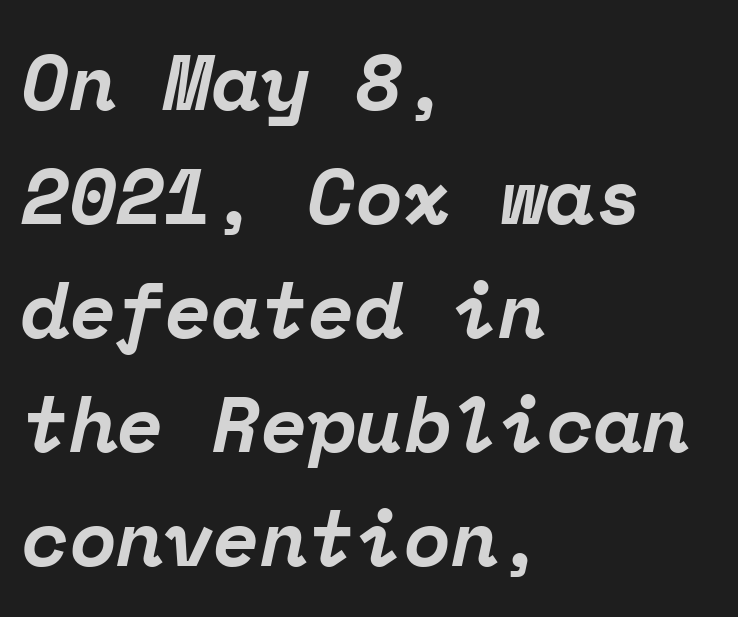
{"serif": "yes", "italic": "yes", "lean": "right", "slant_degrees": 12, "bold": "yes", "weight": "bold", "width": "normal", "stroke_contrast": "low", "x_height": "medium", "monospaced": "yes", "underline": "no", "align": "left", "line_spacing": "normal", "line_spacing_ratio": 1.46, "letter_spacing": "normal", "letter_spacing_em": 0.0, "glyph_px": 78}
